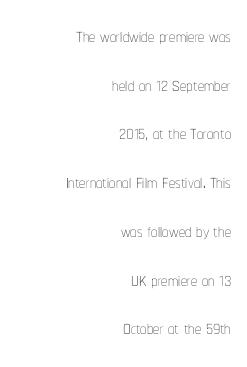
Q: Is the text bold? A: No.
Q: Is the text italic (slanted)? A: No, it is upright.
Q: Is the text underlined? A: No.
Q: How is the paragraph aligned? A: Right-aligned.
Q: Is the spacing between letters normal or unusually wide? A: Normal.
Q: Is the spacing between lines tight, normal or loose? A: Loose.
